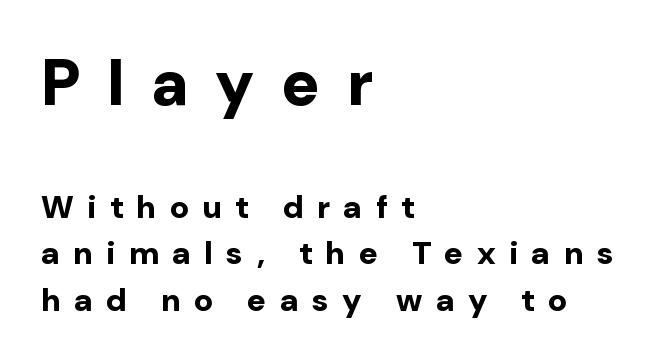
Short note: letters widely spaced. Does the bottom block carry the larger type? No, the top block does. The lettering stays uniformly vertical, giving the passage a roman look. Horizontal bands of white between lines are of average thickness.
